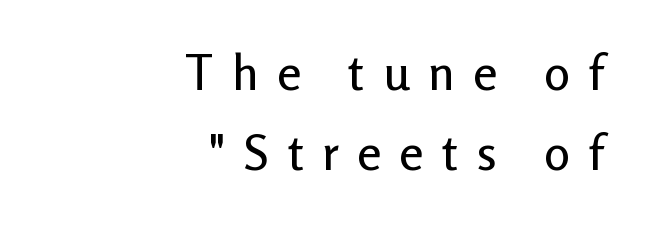
Characters follow at a spacing far wider than the type designer built in. Every stem runs plumb, perpendicular to the baseline. The rendering shows plain stroke endings on the letterforms — a sans-serif design. The rendering uses natural spacing where letterforms have individual widths. Students, observe: this is what conventionally led text looks like.
